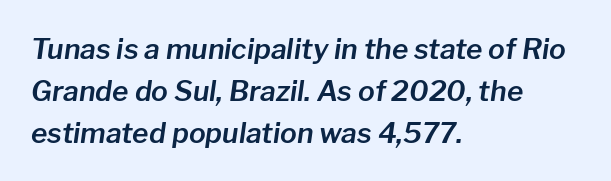
Q: Is the text italic (slanted)? A: Yes, it leans right by about 8 degrees.
Q: Is the text underlined? A: No.
Q: How is the paragraph aligned? A: Left-aligned.
Q: Is the spacing between letters normal or unusually wide? A: Normal.
Q: Is the spacing between lines tight, normal or loose? A: Normal.
Q: Width (condensed, normal, or wide)? A: Normal.
Q: Stroke contrast? A: Low.
Q: x-height? A: Medium.
Q: Monospaced? A: No.
